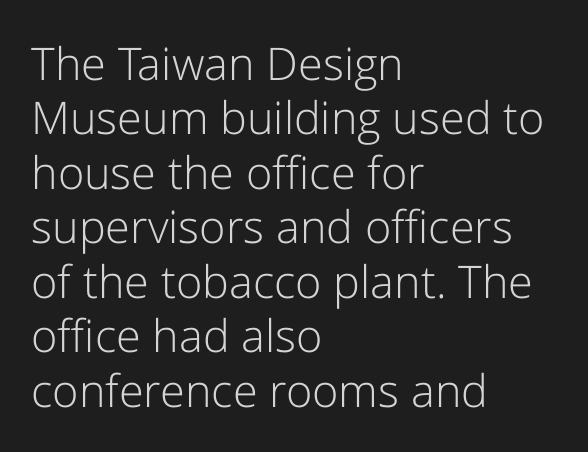
Q: Is the text bold? A: No.
Q: Is the text italic (slanted)? A: No, it is upright.
Q: Is the typeface a serif or a sans-serif typeface? A: Sans-serif.
Q: Is the text underlined? A: No.
Q: How is the paragraph aligned? A: Left-aligned.
Q: Is the spacing between letters normal or unusually wide? A: Normal.
Q: Width (condensed, normal, or wide)? A: Normal.
Q: Stroke contrast? A: Low.
Q: x-height? A: Medium.
Q: Monospaced? A: No.
